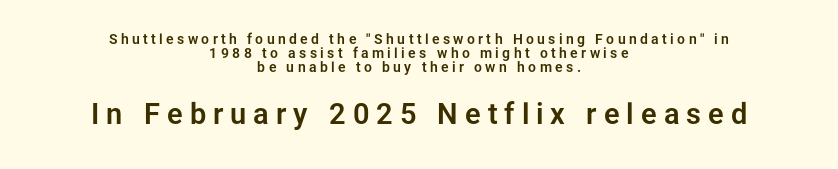
The image shows 29 px sans-serif type, upright; set centered, tight line spacing (0.99x), unusually wide letter spacing (+0.24 em), not underlined; the second (bottom) block is 2.07x larger; low stroke contrast and a medium x-height.
